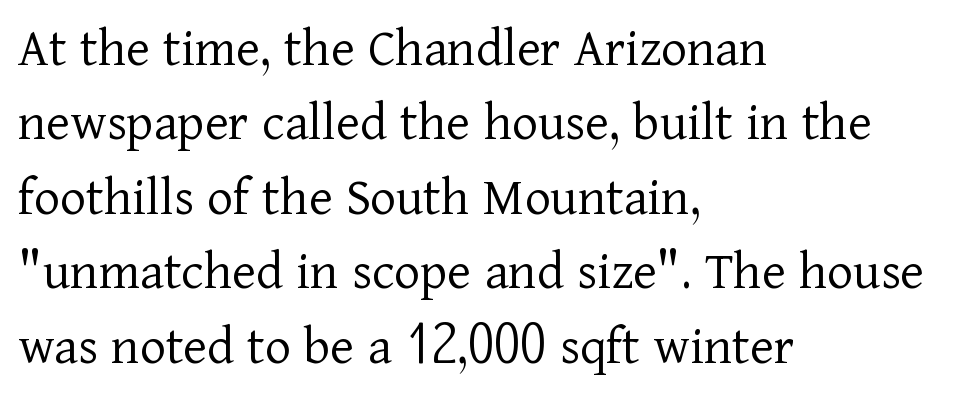
Q: Is the text bold? A: No.
Q: Is the text italic (slanted)? A: No, it is upright.
Q: Is the typeface a serif or a sans-serif typeface? A: Serif.
Q: Is the text underlined? A: No.
Q: How is the paragraph aligned? A: Left-aligned.
Q: Is the spacing between letters normal or unusually wide? A: Normal.
Q: Is the spacing between lines tight, normal or loose? A: Normal.
Q: Width (condensed, normal, or wide)? A: Normal.
Q: Stroke contrast? A: Low.
Q: x-height? A: Medium.
Q: Monospaced? A: No.
